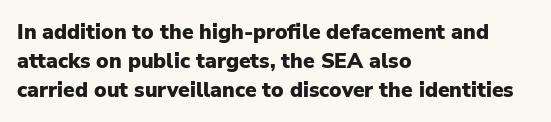
{"italic": "no", "bold": "yes", "underline": "no", "align": "left", "line_spacing": "normal", "line_spacing_ratio": 1.37, "letter_spacing": "normal", "letter_spacing_em": 0.0, "glyph_px": 21}
